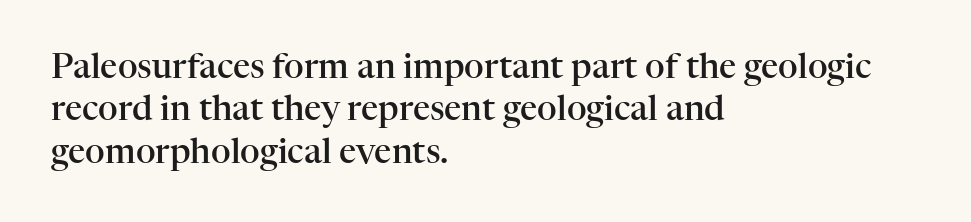
Q: Is the text bold? A: Semi-bold.
Q: Is the text italic (slanted)? A: No, it is upright.
Q: Is the typeface a serif or a sans-serif typeface? A: Serif.
Q: Is the text underlined? A: No.
Q: How is the paragraph aligned? A: Left-aligned.
Q: Is the spacing between letters normal or unusually wide? A: Normal.
Q: Is the spacing between lines tight, normal or loose? A: Normal.
Q: Width (condensed, normal, or wide)? A: Normal.
Q: Stroke contrast? A: High.
Q: x-height? A: Medium.
Q: Monospaced? A: No.
